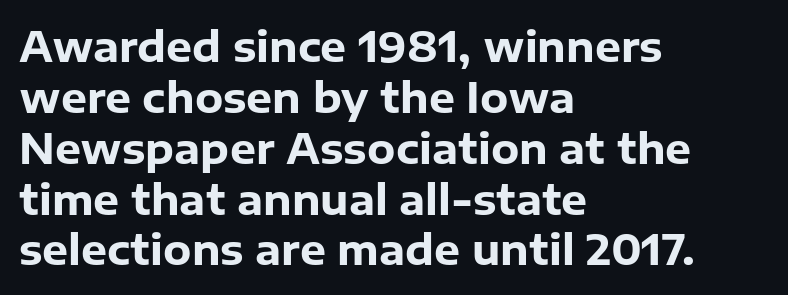
The image shows 41 px heavy sans-serif type, upright; set left-aligned, line spacing 1.24x, normal letter spacing, not underlined; low stroke contrast and a medium x-height.
